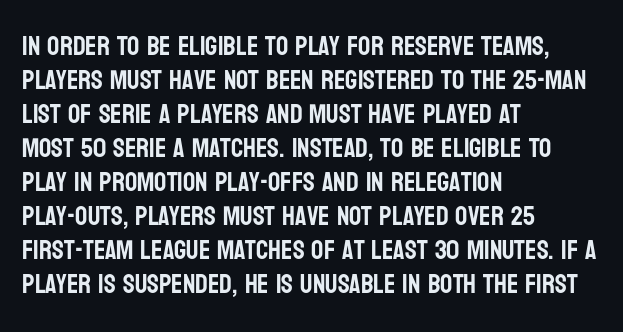
This sample uses plain, unmodified letter spacing. The setting favours the left margin, as ordinary paragraphs usually do. Does the lettering tilt? It doesn't — this is upright. Is there much room between lines? A standard amount, neither cramped nor airy.
